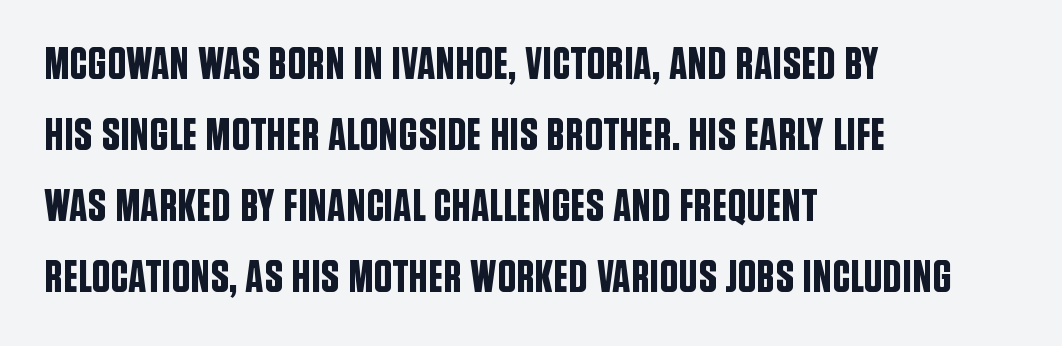
The image shows 46 px condensed sans-serif type, upright; set left-aligned, normal line spacing (1.54x), normal letter spacing, not underlined; low stroke contrast and a large x-height.
